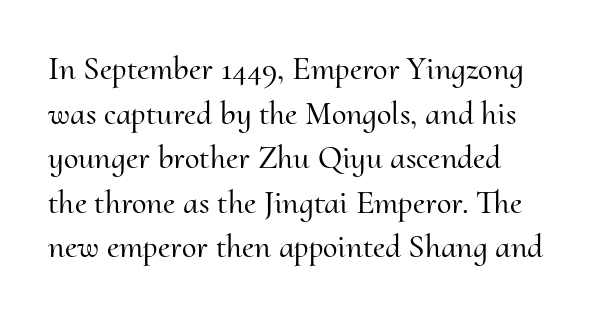
The rendering shows small feet on the letterforms — a serif design. This sample has the flowing, uneven cadence of proportional lettering. Beneath every word, the page is bare. These lines were composed using upright roman letters.
